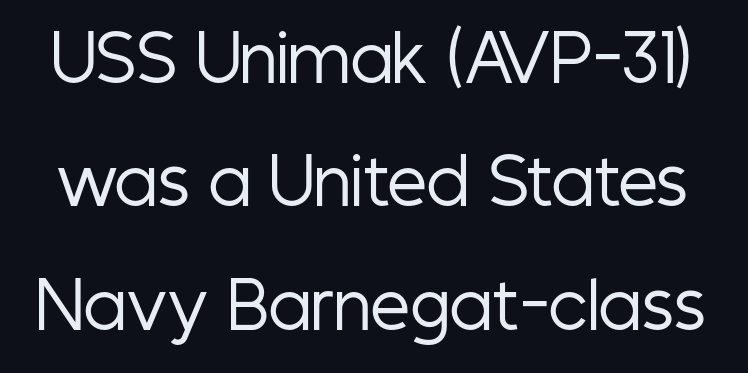
Q: Is the text bold? A: No.
Q: Is the text italic (slanted)? A: No, it is upright.
Q: Is the typeface a serif or a sans-serif typeface? A: Sans-serif.
Q: Is the text underlined? A: No.
Q: Is the spacing between letters normal or unusually wide? A: Normal.
Q: Is the spacing between lines tight, normal or loose? A: Loose.
Q: Width (condensed, normal, or wide)? A: Condensed.
Q: Stroke contrast? A: Low.
Q: x-height? A: Medium.
Q: Monospaced? A: No.
